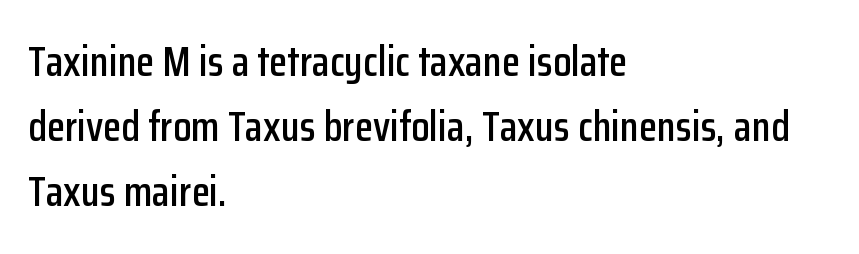
{"serif": "no", "italic": "no", "width": "condensed", "stroke_contrast": "low", "x_height": "medium", "monospaced": "no", "underline": "no", "align": "left", "line_spacing": "normal", "line_spacing_ratio": 1.55, "letter_spacing": "normal", "letter_spacing_em": 0.0, "glyph_px": 42}
